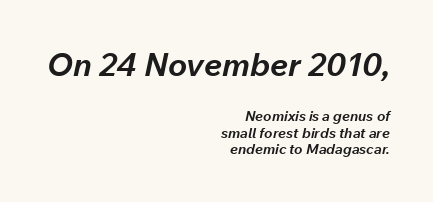
{"italic": "yes", "lean": "right", "slant_degrees": 12, "bold": "yes", "weight": "bold", "width": "normal", "stroke_contrast": "low", "x_height": "medium", "monospaced": "no", "underline": "no", "align": "right", "line_spacing_ratio": 1.18, "letter_spacing": "normal", "letter_spacing_em": 0.0, "larger_block": "first", "size_ratio": 2.29, "glyph_px": 32}
